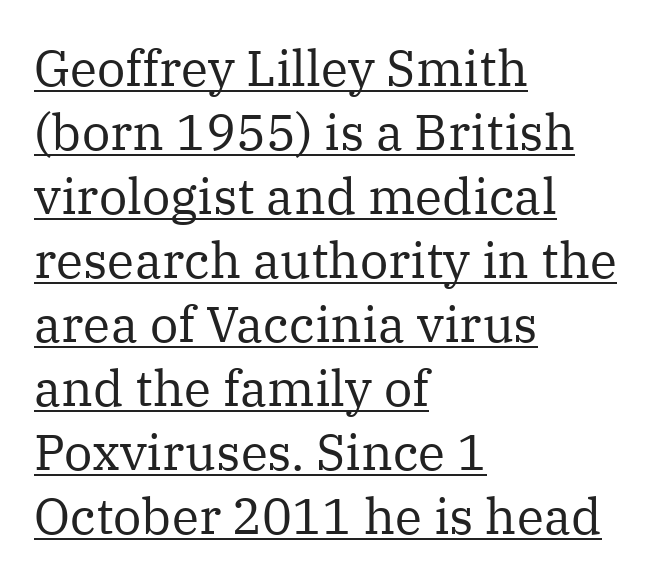
{"serif": "yes", "italic": "no", "bold": "no", "weight": "regular", "width": "normal", "stroke_contrast": "medium", "x_height": "medium", "monospaced": "no", "underline": "yes", "align": "left", "line_spacing": "normal", "line_spacing_ratio": 1.28, "letter_spacing": "normal", "letter_spacing_em": 0.0, "glyph_px": 50}
